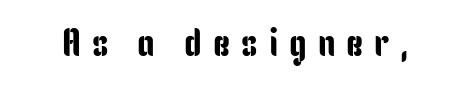
{"serif": "no", "italic": "no", "width": "condensed", "stroke_contrast": "low", "x_height": "medium", "monospaced": "no", "underline": "no", "letter_spacing": "wide", "letter_spacing_em": 0.28, "glyph_px": 39}
